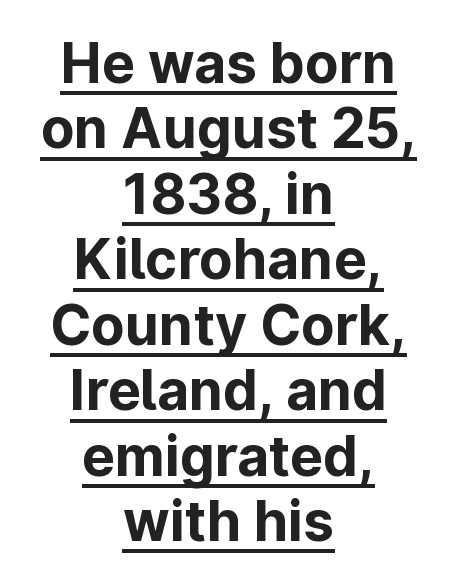
Q: Is the text bold? A: Yes.
Q: Is the text italic (slanted)? A: No, it is upright.
Q: Is the typeface a serif or a sans-serif typeface? A: Sans-serif.
Q: Is the text underlined? A: Yes.
Q: How is the paragraph aligned? A: Centered.
Q: Is the spacing between letters normal or unusually wide? A: Normal.
Q: Width (condensed, normal, or wide)? A: Normal.
Q: Stroke contrast? A: Low.
Q: x-height? A: Medium.
Q: Monospaced? A: No.
